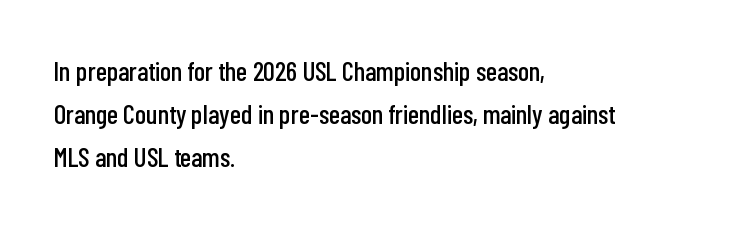
Q: Is the text italic (slanted)? A: No, it is upright.
Q: Is the text underlined? A: No.
Q: How is the paragraph aligned? A: Left-aligned.
Q: Is the spacing between letters normal or unusually wide? A: Normal.
Q: Is the spacing between lines tight, normal or loose? A: Normal.
